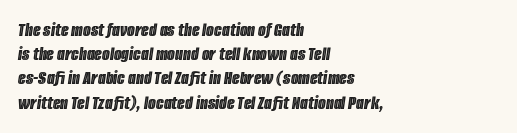
{"italic": "yes", "lean": "right", "slant_degrees": 8, "underline": "no", "align": "left", "line_spacing_ratio": 1.21, "letter_spacing": "normal", "letter_spacing_em": 0.0, "glyph_px": 20}
